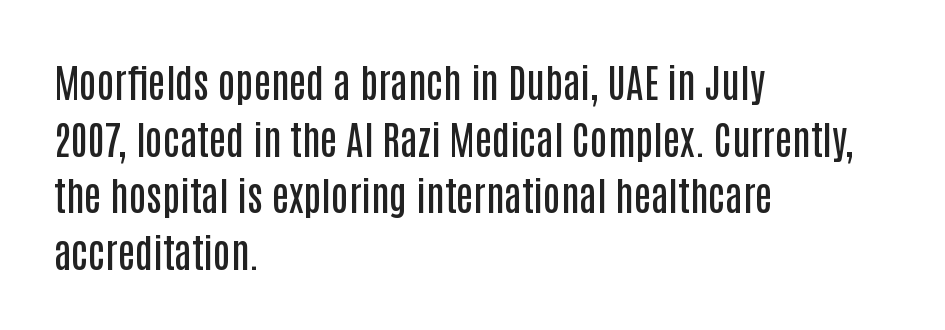
The image shows 39 px semibold, condensed sans-serif type, upright; set left-aligned, normal line spacing (1.45x), normal letter spacing, not underlined; low stroke contrast and a large x-height.
